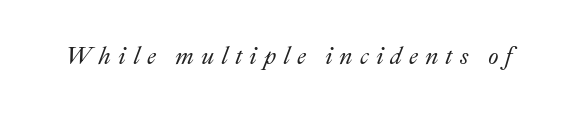
The horizontal fit of the characters is loose and conspicuously gappy. The whole block is typeset with a tilt. The passage shown is not underscored anywhere.
